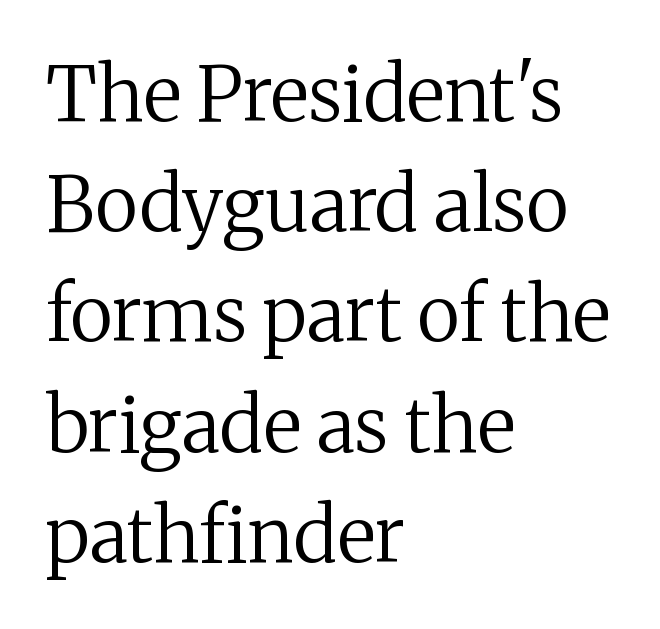
{"serif": "yes", "italic": "no", "bold": "no", "weight": "regular", "width": "normal", "stroke_contrast": "medium", "x_height": "medium", "monospaced": "no", "underline": "no", "align": "left", "line_spacing": "normal", "line_spacing_ratio": 1.45, "letter_spacing": "normal", "letter_spacing_em": 0.0, "glyph_px": 76}
